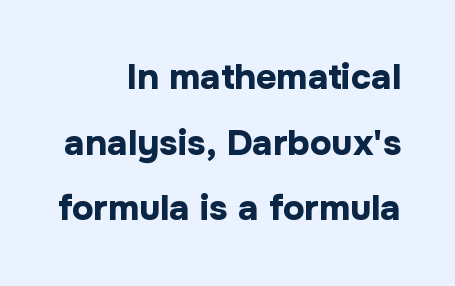
The image shows 36 px bold sans-serif type, upright; set right-aligned, line spacing 1.82x, normal letter spacing, not underlined; low stroke contrast and a medium x-height.
